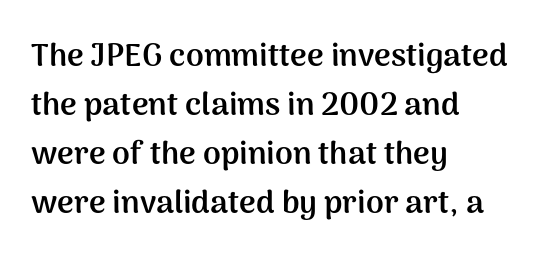
Q: Is the text bold? A: Yes.
Q: Is the text italic (slanted)? A: No, it is upright.
Q: Is the typeface a serif or a sans-serif typeface? A: Sans-serif.
Q: Is the text underlined? A: No.
Q: How is the paragraph aligned? A: Left-aligned.
Q: Is the spacing between letters normal or unusually wide? A: Normal.
Q: Is the spacing between lines tight, normal or loose? A: Normal.
Q: Width (condensed, normal, or wide)? A: Normal.
Q: Stroke contrast? A: Medium.
Q: x-height? A: Medium.
Q: Monospaced? A: No.
